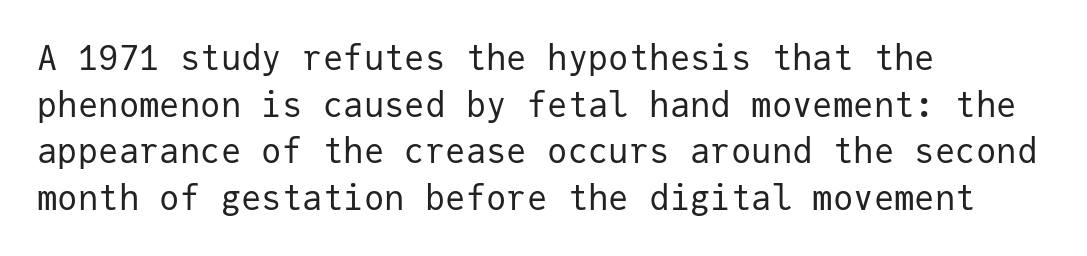
Q: Is the text bold? A: No.
Q: Is the text italic (slanted)? A: No, it is upright.
Q: Is the typeface a serif or a sans-serif typeface? A: Sans-serif.
Q: Is the text underlined? A: No.
Q: How is the paragraph aligned? A: Left-aligned.
Q: Is the spacing between letters normal or unusually wide? A: Normal.
Q: Is the spacing between lines tight, normal or loose? A: Normal.
Q: Width (condensed, normal, or wide)? A: Normal.
Q: Stroke contrast? A: Low.
Q: x-height? A: Medium.
Q: Monospaced? A: Yes.
